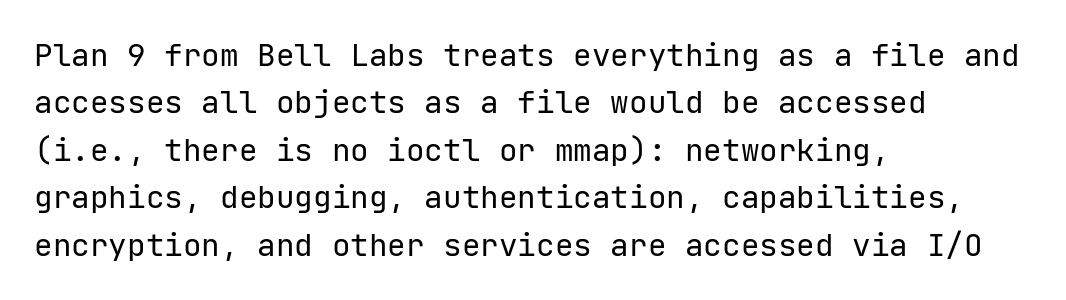
These lines were composed using upright roman letters. Glyph-to-glyph distance matches everyday printed text. The rendering anchors every line to the left-hand side. Weight: regular or lighter. Stroke terminals: plain, sans-serif.
